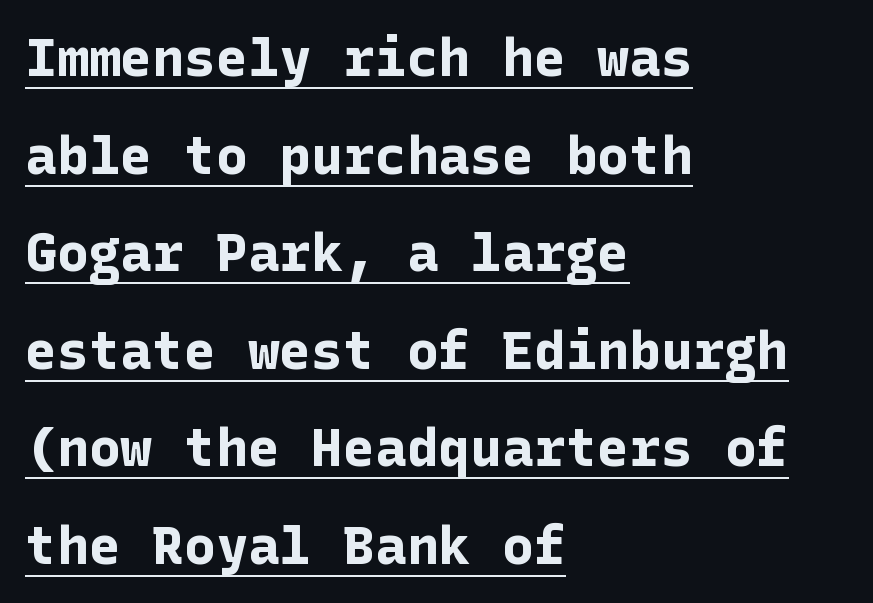
{"serif": "no", "italic": "no", "bold": "yes", "weight": "bold", "width": "normal", "stroke_contrast": "low", "x_height": "medium", "underline": "yes", "align": "left", "line_spacing_ratio": 1.84, "letter_spacing": "normal", "letter_spacing_em": 0.0, "glyph_px": 53}
